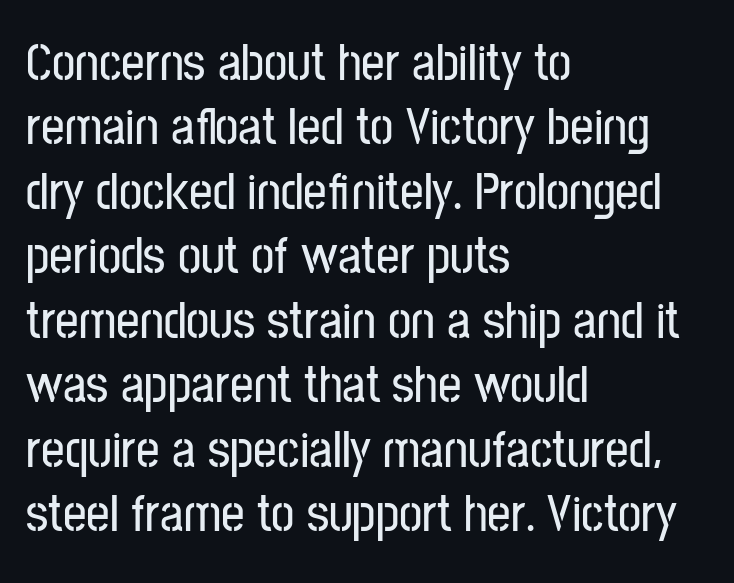
Q: Is the text italic (slanted)? A: No, it is upright.
Q: Is the typeface a serif or a sans-serif typeface? A: Sans-serif.
Q: Is the text underlined? A: No.
Q: How is the paragraph aligned? A: Left-aligned.
Q: Is the spacing between letters normal or unusually wide? A: Normal.
Q: Width (condensed, normal, or wide)? A: Condensed.
Q: Stroke contrast? A: Low.
Q: x-height? A: Medium.
Q: Monospaced? A: No.
